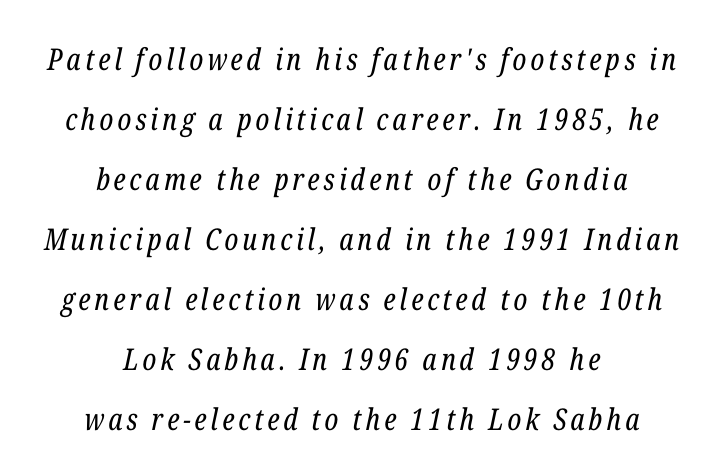
Heaviness? Minimal to ordinary, like unemphasized prose. The font's italic variant was chosen for this text. No word sits above an underline. Loosely led — the rows are spread out. Unlike a clean sans, this face finishes its strokes with serifs.
